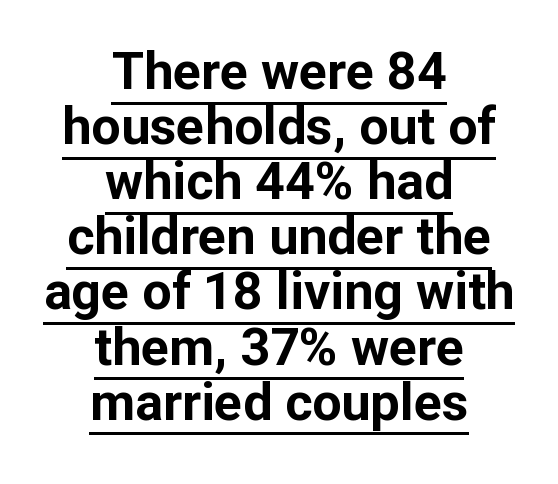
Compared with undecorated copy, this sample adds a rule below the words. The rendering uses natural spacing where letterforms have individual widths. Leftover space on each line is divided equally before and after the words. Tracking here is standard; glyphs follow each other at the usual distance.
